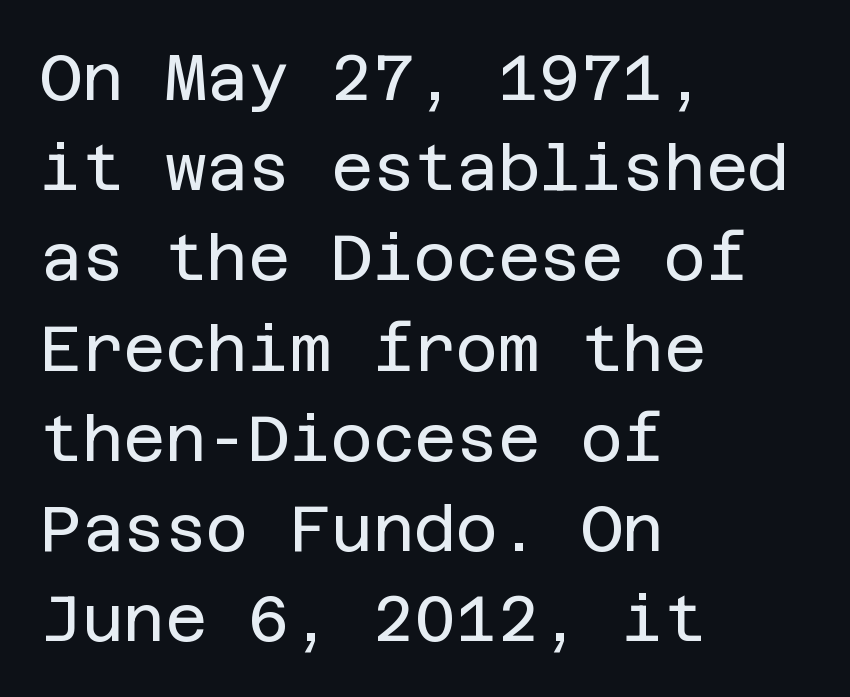
Q: Is the text bold? A: No.
Q: Is the text italic (slanted)? A: No, it is upright.
Q: Is the typeface a serif or a sans-serif typeface? A: Sans-serif.
Q: Is the text underlined? A: No.
Q: How is the paragraph aligned? A: Left-aligned.
Q: Is the spacing between letters normal or unusually wide? A: Normal.
Q: Is the spacing between lines tight, normal or loose? A: Normal.
Q: Width (condensed, normal, or wide)? A: Normal.
Q: Stroke contrast? A: Low.
Q: x-height? A: Large.
